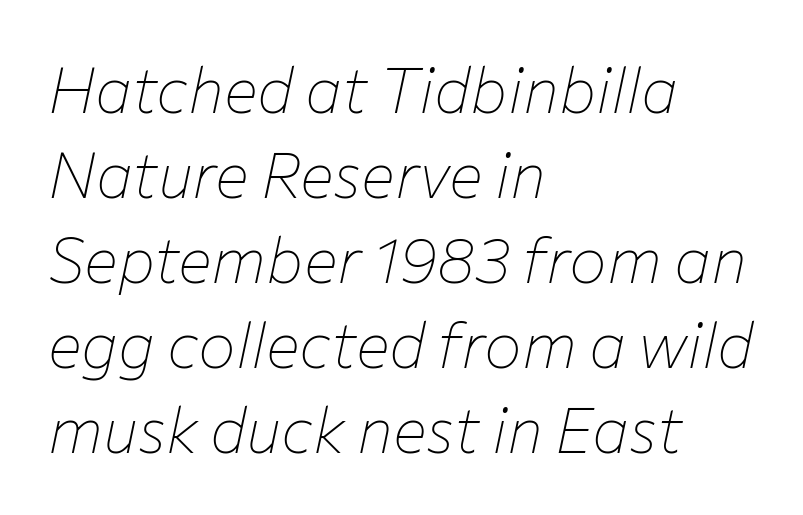
The image shows 63 px thin type, italic (leaning right); set left-aligned, normal line spacing (1.35x), normal letter spacing, not underlined; low stroke contrast and a medium x-height.
